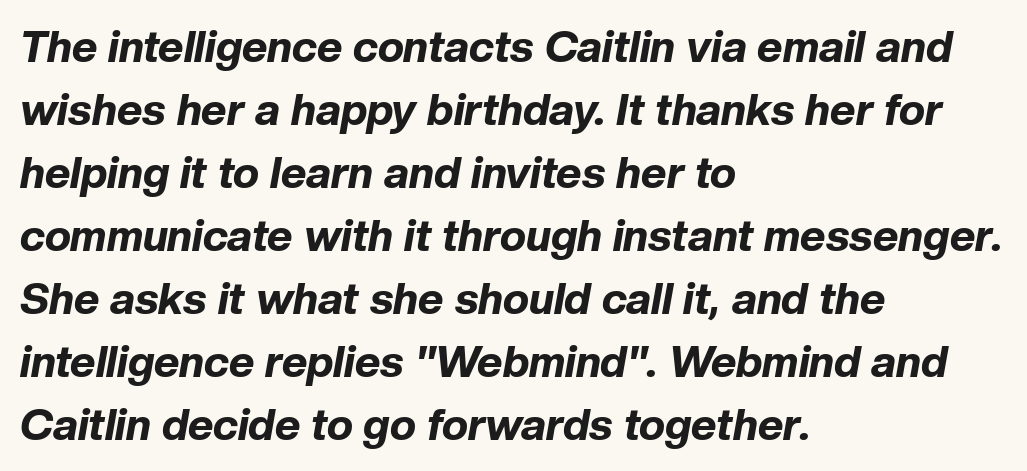
Q: Is the text bold? A: Yes.
Q: Is the text italic (slanted)? A: Yes, it leans right by about 10 degrees.
Q: Is the text underlined? A: No.
Q: How is the paragraph aligned? A: Left-aligned.
Q: Is the spacing between letters normal or unusually wide? A: Normal.
Q: Is the spacing between lines tight, normal or loose? A: Normal.
Q: Width (condensed, normal, or wide)? A: Normal.
Q: Stroke contrast? A: Low.
Q: x-height? A: Medium.
Q: Monospaced? A: No.
